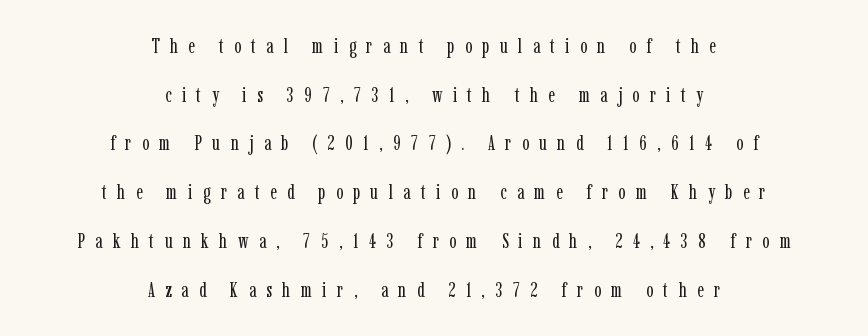
Italic? Not at all — the glyphs are vertical. Students, note that the glyphs here are deliberately spaced far apart. These lines stack symmetrically, like a column narrowing and widening about its center. The specimen omits any rule beneath the text block's lines. The passage shown stacks its lines with a broad gap. Compared with a typical body face, this is equally light or lighter still.
